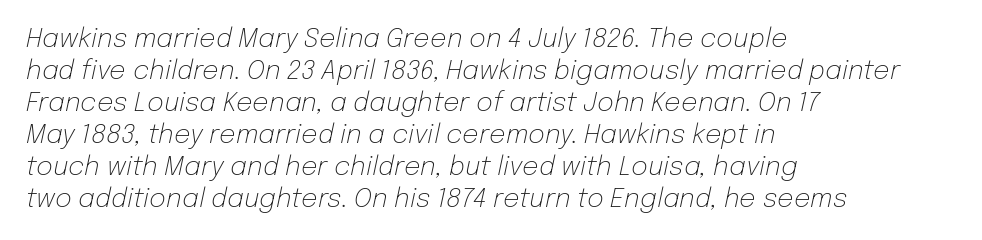
Q: Is the text bold? A: No.
Q: Is the text italic (slanted)? A: Yes, it leans right by about 12 degrees.
Q: Is the text underlined? A: No.
Q: How is the paragraph aligned? A: Left-aligned.
Q: Is the spacing between letters normal or unusually wide? A: Normal.
